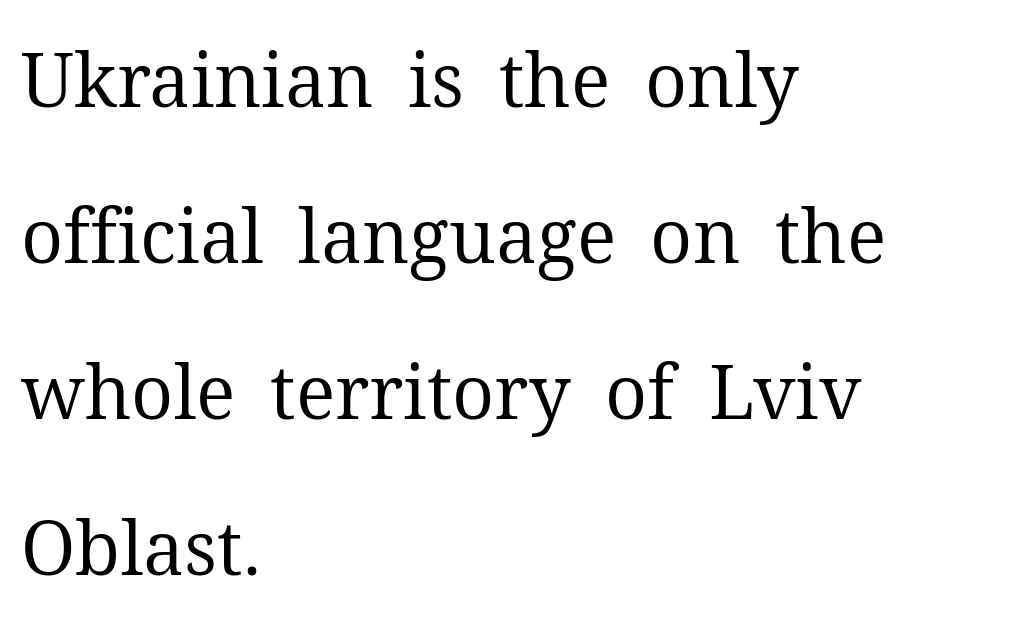
Q: Is the text bold? A: No.
Q: Is the text italic (slanted)? A: No, it is upright.
Q: Is the typeface a serif or a sans-serif typeface? A: Serif.
Q: Is the text underlined? A: No.
Q: How is the paragraph aligned? A: Left-aligned.
Q: Is the spacing between letters normal or unusually wide? A: Normal.
Q: Is the spacing between lines tight, normal or loose? A: Loose.
Q: Width (condensed, normal, or wide)? A: Normal.
Q: Stroke contrast? A: Medium.
Q: x-height? A: Medium.
Q: Monospaced? A: No.
